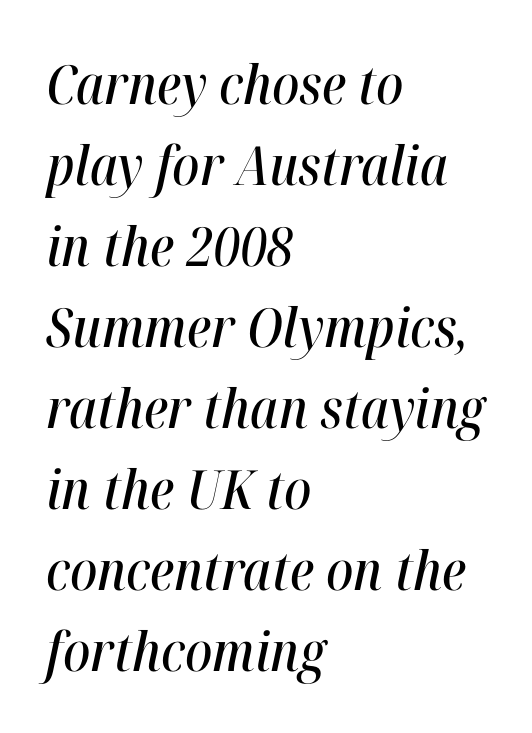
{"italic": "yes", "lean": "right", "slant_degrees": 12, "width": "condensed", "stroke_contrast": "high", "x_height": "medium", "monospaced": "no", "underline": "no", "align": "left", "line_spacing": "normal", "line_spacing_ratio": 1.5, "letter_spacing": "normal", "letter_spacing_em": 0.0, "glyph_px": 54}
